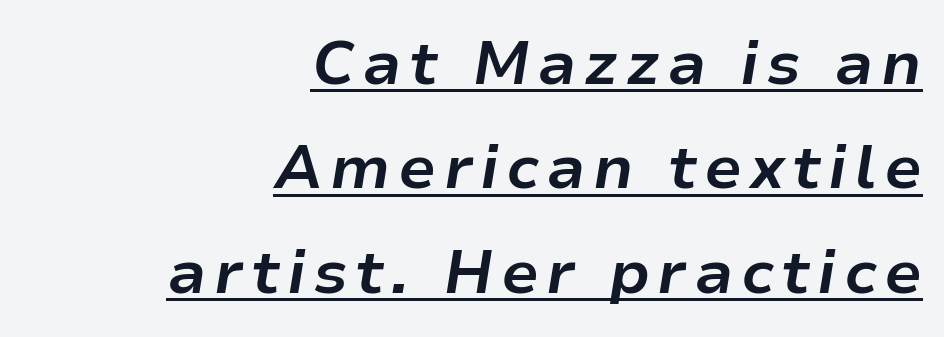
Q: Is the text bold? A: Yes.
Q: Is the text italic (slanted)? A: Yes, it leans right by about 9 degrees.
Q: Is the text underlined? A: Yes.
Q: How is the paragraph aligned? A: Right-aligned.
Q: Width (condensed, normal, or wide)? A: Normal.
Q: Stroke contrast? A: Low.
Q: x-height? A: Medium.
Q: Monospaced? A: No.
